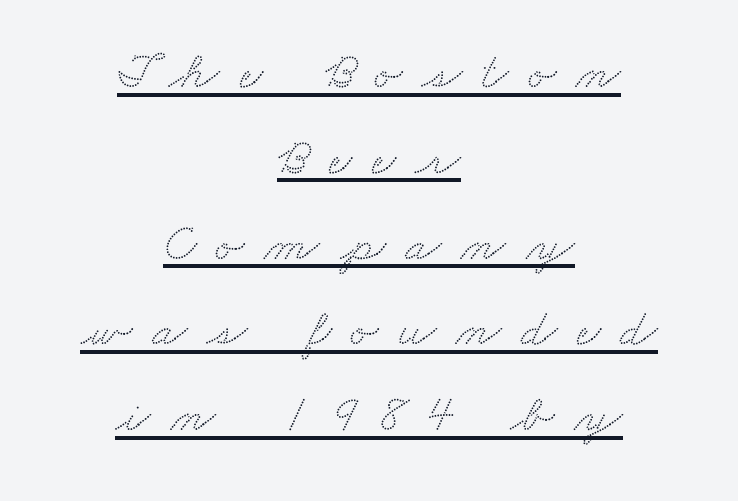
{"serif": "yes", "width": "wide", "stroke_contrast": "medium", "x_height": "small", "monospaced": "no", "underline": "yes", "align": "center", "line_spacing": "normal", "line_spacing_ratio": 1.65, "letter_spacing": "wide", "letter_spacing_em": 0.38, "glyph_px": 52}
